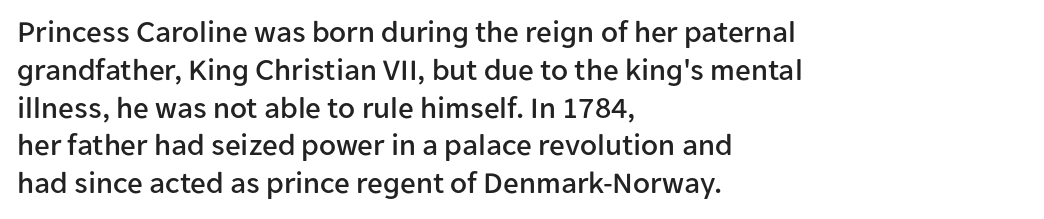
The image shows 31 px sans-serif type, upright; set left-aligned, line spacing 1.22x, normal letter spacing, not underlined; low stroke contrast and a medium x-height.
